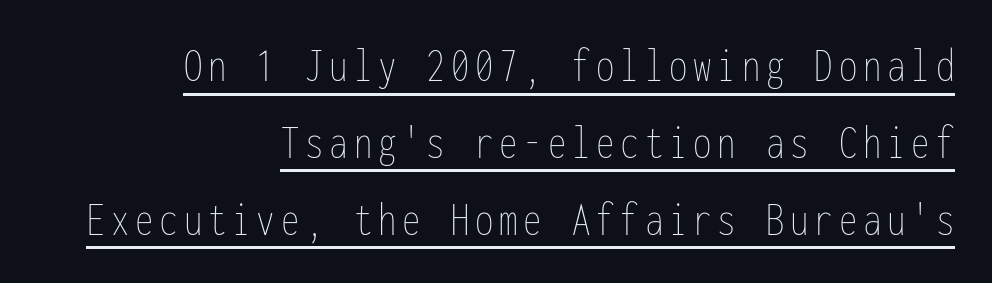
Q: Is the text bold? A: No.
Q: Is the text italic (slanted)? A: No, it is upright.
Q: Is the text underlined? A: Yes.
Q: How is the paragraph aligned? A: Right-aligned.
Q: Is the spacing between lines tight, normal or loose? A: Normal.
Q: Width (condensed, normal, or wide)? A: Condensed.
Q: Stroke contrast? A: Low.
Q: x-height? A: Medium.
Q: Monospaced? A: Yes.
